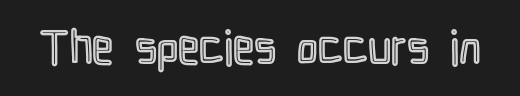
The image shows 47 px condensed type, upright; set normal letter spacing, not underlined; a medium x-height.
